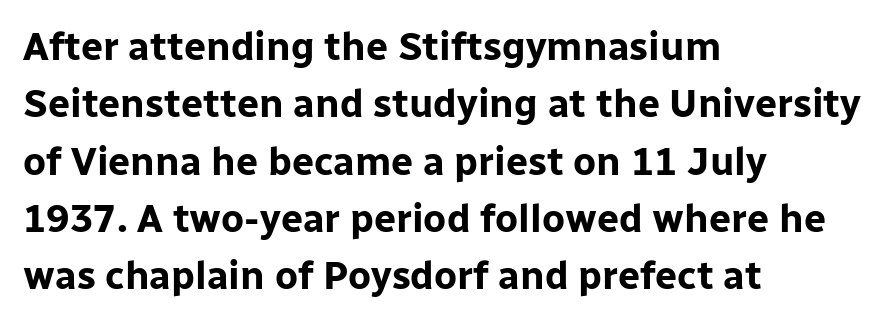
{"serif": "no", "italic": "no", "bold": "yes", "weight": "bold", "width": "normal", "stroke_contrast": "low", "x_height": "medium", "monospaced": "no", "underline": "no", "align": "left", "line_spacing": "normal", "line_spacing_ratio": 1.47, "letter_spacing": "normal", "letter_spacing_em": 0.0, "glyph_px": 39}
